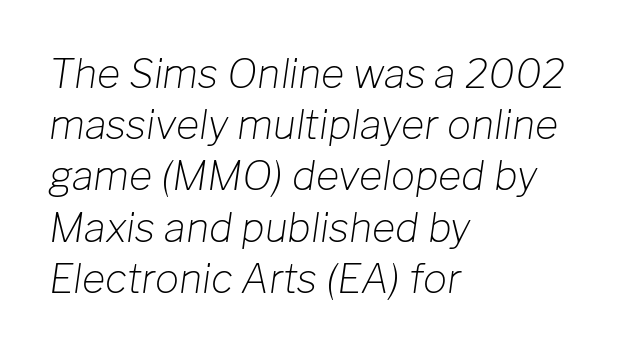
{"italic": "yes", "lean": "right", "slant_degrees": 8, "bold": "no", "weight": "light", "width": "normal", "stroke_contrast": "low", "x_height": "medium", "monospaced": "no", "underline": "no", "align": "left", "line_spacing": "normal", "line_spacing_ratio": 1.28, "letter_spacing": "normal", "letter_spacing_em": 0.0, "glyph_px": 40}
